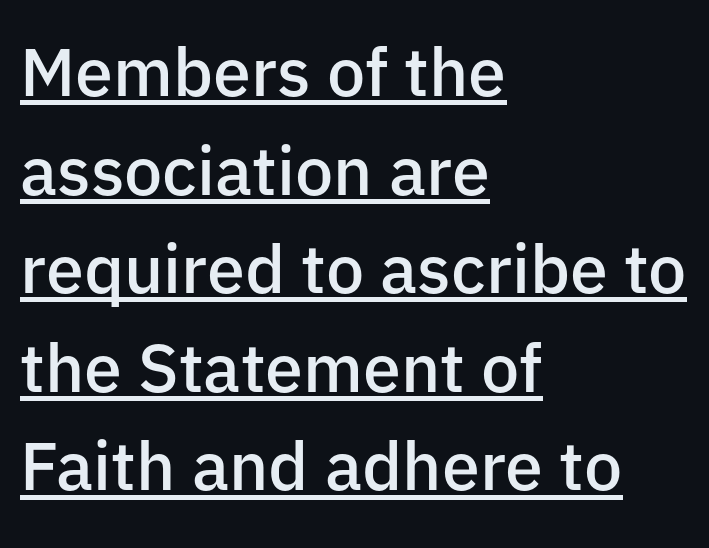
Q: Is the text bold? A: Semi-bold.
Q: Is the text italic (slanted)? A: No, it is upright.
Q: Is the typeface a serif or a sans-serif typeface? A: Sans-serif.
Q: Is the text underlined? A: Yes.
Q: How is the paragraph aligned? A: Left-aligned.
Q: Is the spacing between letters normal or unusually wide? A: Normal.
Q: Is the spacing between lines tight, normal or loose? A: Normal.
Q: Width (condensed, normal, or wide)? A: Normal.
Q: Stroke contrast? A: Low.
Q: x-height? A: Medium.
Q: Monospaced? A: No.
